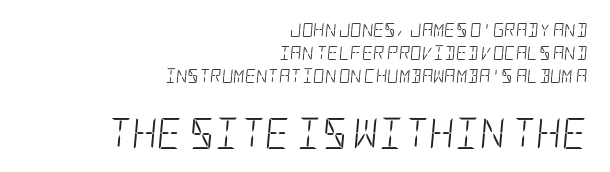
{"italic": "yes", "lean": "right", "slant_degrees": 5, "bold": "no", "weight": "light", "width": "condensed", "stroke_contrast": "low", "x_height": "large", "underline": "no", "align": "right", "line_spacing": "normal", "line_spacing_ratio": 1.66, "letter_spacing": "normal", "letter_spacing_em": 0.0, "larger_block": "second", "size_ratio": 2.21, "glyph_px": 31}
